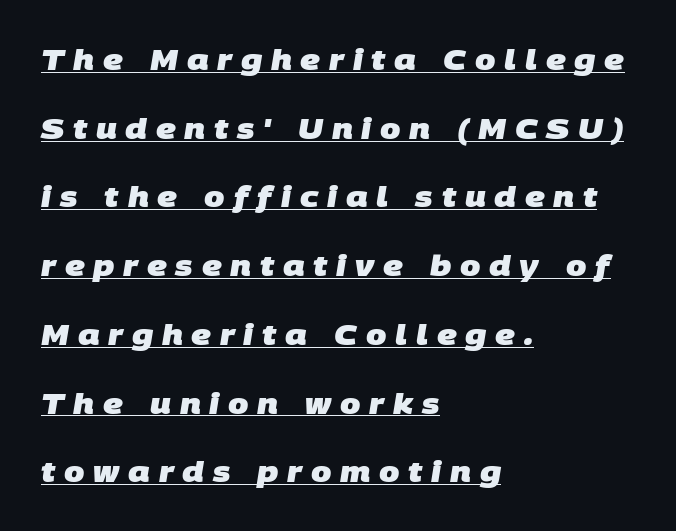
{"serif": "no", "bold": "yes", "weight": "heavy", "width": "normal", "stroke_contrast": "low", "x_height": "large", "monospaced": "no", "underline": "yes", "align": "left", "line_spacing": "loose", "line_spacing_ratio": 2.37, "letter_spacing": "wide", "letter_spacing_em": 0.3, "glyph_px": 29}
